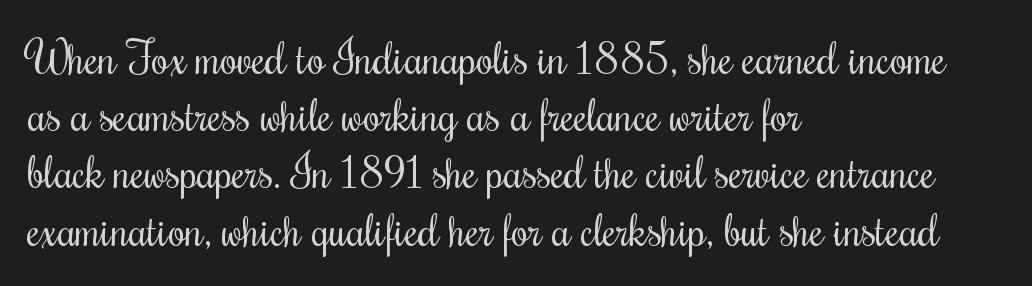
The image shows 44 px regular-weight, condensed type; set left-aligned, normal line spacing (1.3x), normal letter spacing, not underlined; medium stroke contrast and a small x-height.
